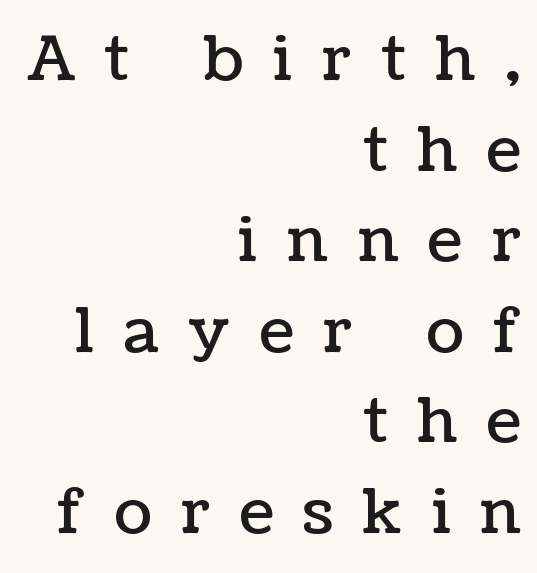
Loose tracking; the words dissolve into strings of separated letters. Unlike italic type, these characters show no tilt at all. Think of a printed novel: that variable character pitch is what you see here. Every row of glyphs terminates at an identical x-position on the right. Bare-footed words on every line.
